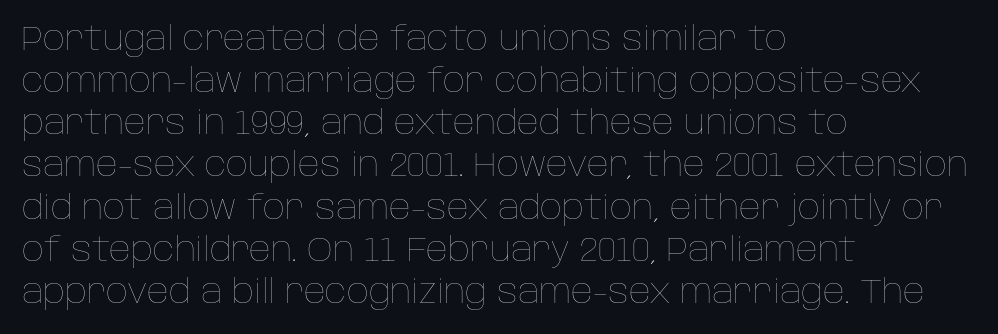
{"italic": "no", "bold": "no", "weight": "thin", "width": "normal", "stroke_contrast": "low", "x_height": "large", "monospaced": "no", "underline": "no", "align": "left", "line_spacing_ratio": 1.24, "letter_spacing": "normal", "letter_spacing_em": 0.0, "glyph_px": 34}
